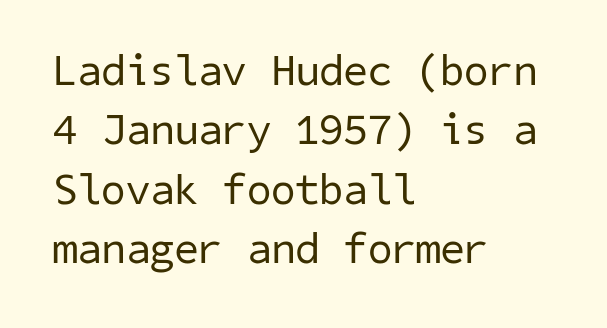
Unmarked baselines from the first word to the last. These lines are set flush left with a ragged right edge. If you measured baseline to baseline, you'd find a middling distance. Tracking value appears to be zero — textbook default spacing.
